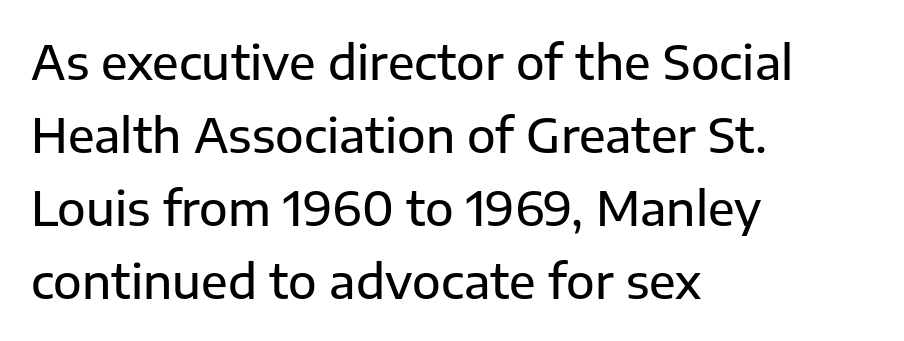
The image shows 47 px sans-serif type, upright; set left-aligned, normal line spacing (1.55x), normal letter spacing, not underlined; low stroke contrast and a medium x-height.
